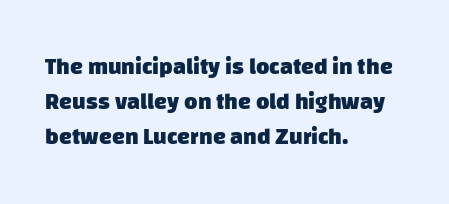
The image shows 23 px bold type; set left-aligned, normal line spacing (1.52x), normal letter spacing, not underlined.
